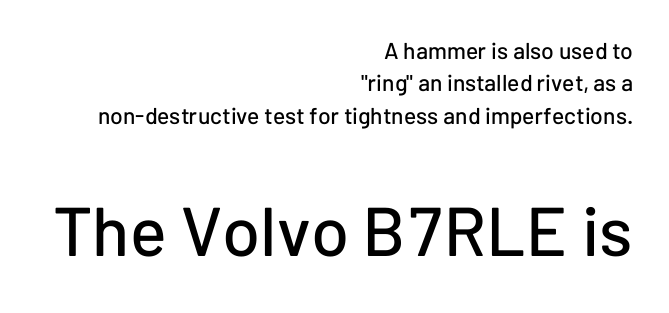
Q: Is the text italic (slanted)? A: No, it is upright.
Q: Is the typeface a serif or a sans-serif typeface? A: Sans-serif.
Q: Is the text underlined? A: No.
Q: How is the paragraph aligned? A: Right-aligned.
Q: Is the spacing between letters normal or unusually wide? A: Normal.
Q: Is the spacing between lines tight, normal or loose? A: Normal.
Q: Which block of text is set in a larger size, the first (top) or the second (bottom)? A: The second (bottom) one.
Q: Width (condensed, normal, or wide)? A: Normal.
Q: Stroke contrast? A: Low.
Q: x-height? A: Medium.
Q: Monospaced? A: No.
